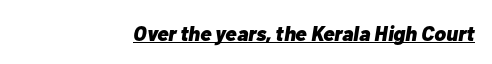
Q: Is the text bold? A: Yes.
Q: Is the text italic (slanted)? A: Yes, it leans right by about 10 degrees.
Q: Is the text underlined? A: Yes.
Q: How is the paragraph aligned? A: Right-aligned.
Q: Is the spacing between letters normal or unusually wide? A: Normal.
